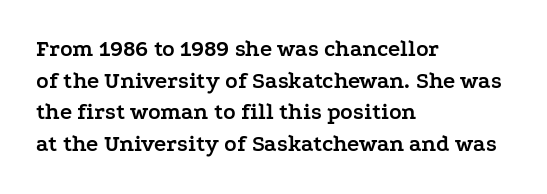
Q: Is the text bold? A: Yes.
Q: Is the text italic (slanted)? A: No, it is upright.
Q: Is the text underlined? A: No.
Q: How is the paragraph aligned? A: Left-aligned.
Q: Is the spacing between letters normal or unusually wide? A: Normal.
Q: Is the spacing between lines tight, normal or loose? A: Normal.
